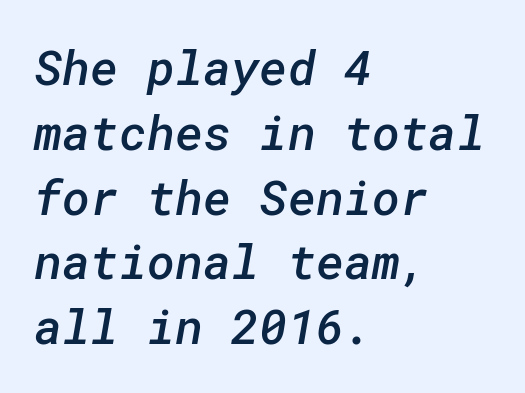
Compared with a centered layout, this one pins lines to the left instead. Letters rest on an invisible, unmarked baseline. The passage shown stacks its lines at a standard gap. Spacing between characters is what you'd get straight out of the box. The text was rendered using a sans face with plain stroke endings. On the weight axis this lands at semibold, roughly 600.
